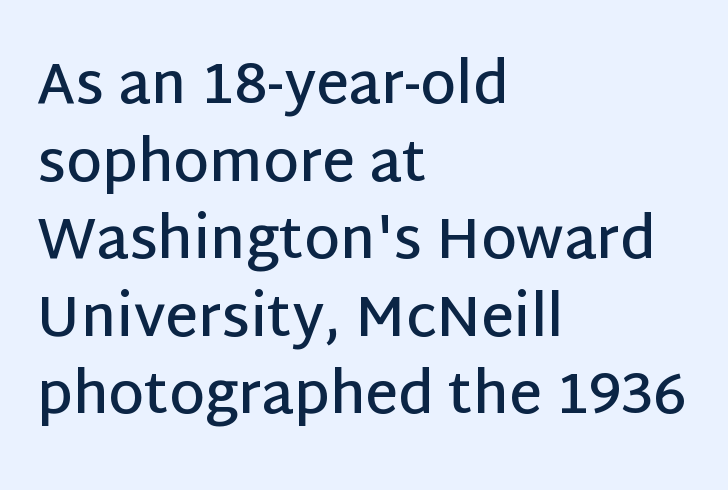
Letters rest on an invisible, unmarked baseline. Summary of vertical rhythm: regular, with standard interline spacing. Think of a printed novel: that variable character pitch is what you see here. This is roman type, the default non-slanted kind. Regarding serifs, this sample does without them.
